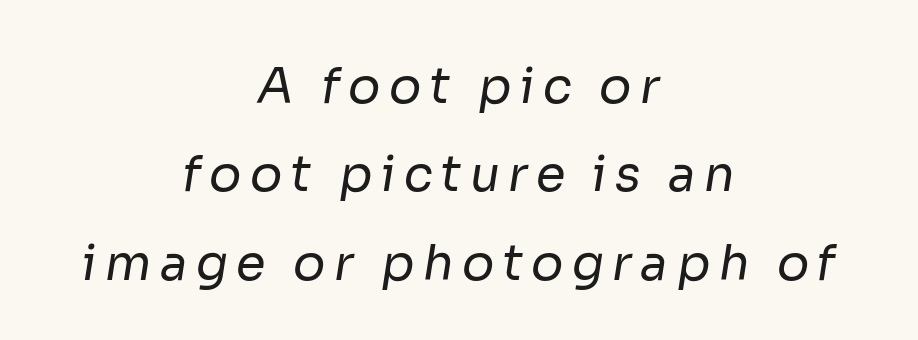
{"serif": "no", "bold": "no", "weight": "regular", "width": "normal", "stroke_contrast": "low", "x_height": "medium", "monospaced": "no", "underline": "no", "align": "center", "line_spacing_ratio": 1.84, "glyph_px": 48}
